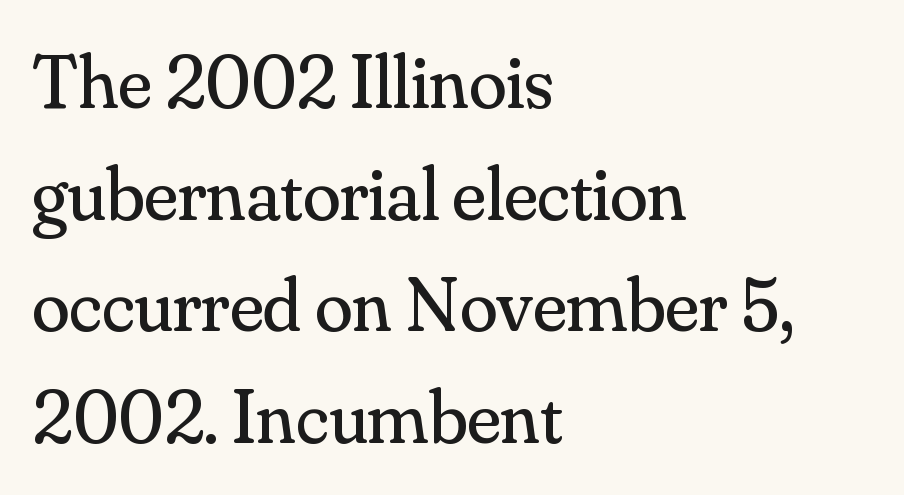
The rendering uses natural spacing where letterforms have individual widths. There is no visible air inserted between adjacent glyphs. The typography opts for an upright posture over an oblique one. Students, observe: this is what conventionally led text looks like. Casual observation: everything's shoved over to the left. Just letters on the line, the space beneath them empty.
